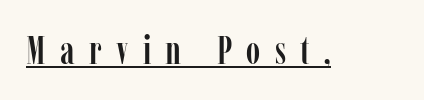
{"serif": "yes", "italic": "no", "width": "condensed", "stroke_contrast": "low", "x_height": "medium", "monospaced": "no", "underline": "yes", "letter_spacing": "wide", "letter_spacing_em": 0.37, "glyph_px": 39}
